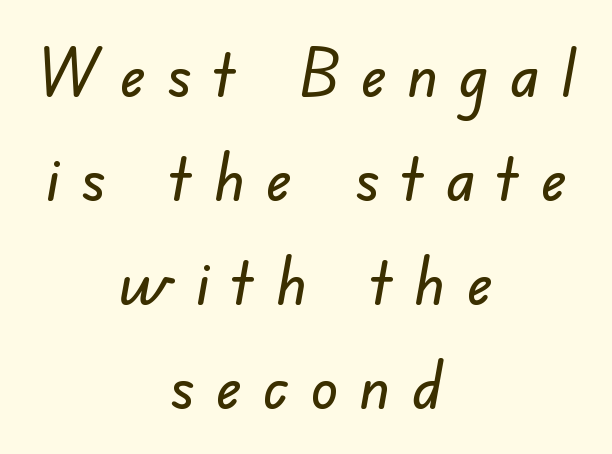
A normal amount of white space separates one row of letters from the next. Decoration check: the copy has no underline. What kind of face is this? One without serifs — a sans. Visually the block forms a symmetrical silhouette, jagged on both flanks. Do the characters align in a grid? No, the font is proportional. Words appear elongated and porous because spacing is wide.
